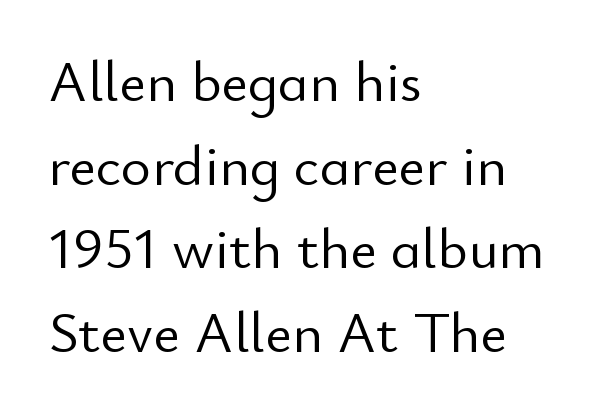
The vertical gap from one line to the next is medium. The face used here is proportionally spaced, like ordinary book or web type. The face used here is rendered with its standard letterfit. The characters display no serif detailing; their extremities are plain. The lines in this sample share a left origin and differ only in where they stop. The words here are not underlined.
